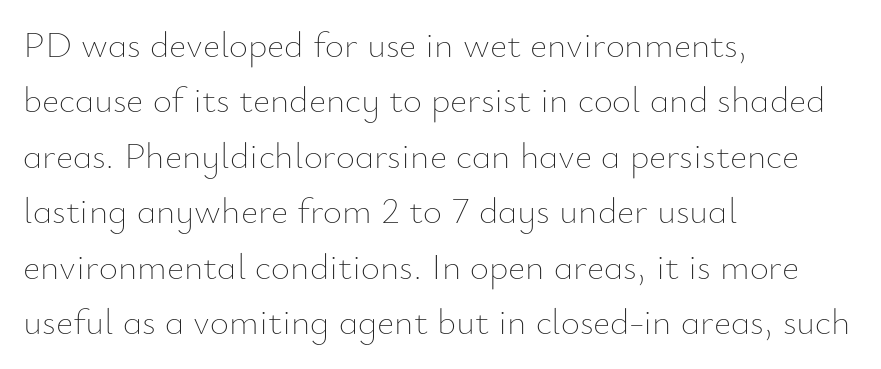
This block has exactly the height ordinary leading produces. Heaviness? Minimal to ordinary, like unemphasized prose. These lines keep a tight, regular rhythm from letter to letter. Spacing verdict: proportional, widths tailored to each character. The lettering stays uniformly vertical, giving the passage a roman look. The specimen omits any rule beneath the text block's lines.
